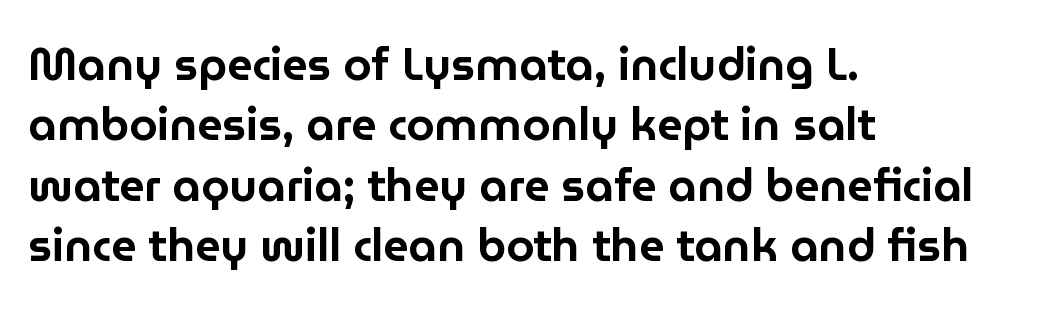
Q: Is the text italic (slanted)? A: No, it is upright.
Q: Is the typeface a serif or a sans-serif typeface? A: Sans-serif.
Q: Is the text underlined? A: No.
Q: How is the paragraph aligned? A: Left-aligned.
Q: Is the spacing between letters normal or unusually wide? A: Normal.
Q: Is the spacing between lines tight, normal or loose? A: Normal.
Q: Width (condensed, normal, or wide)? A: Normal.
Q: Stroke contrast? A: Low.
Q: x-height? A: Medium.
Q: Monospaced? A: No.
